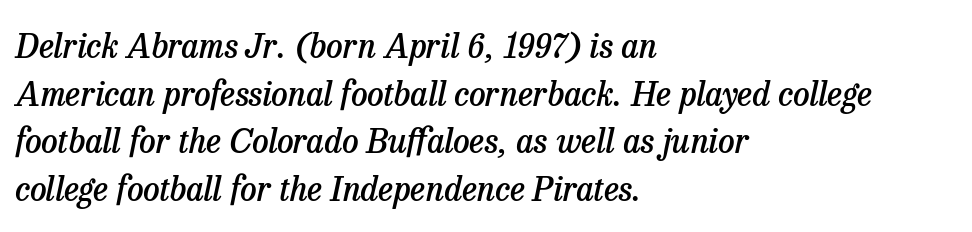
Successive baselines arrive at the customary interval. Words float on clear page, feet unadorned. The strokes are fattened partway — semibold, not bold. A student would call this left alignment; a typographer would say flush left, rag right. Characters are canted at an angle relative to the baseline's perpendicular.
